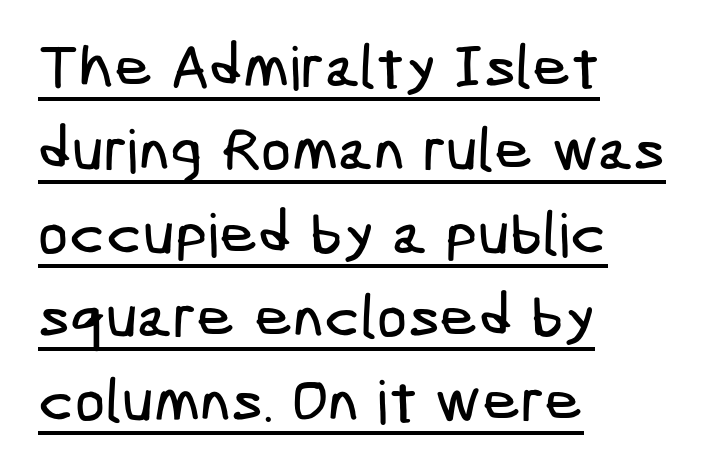
If you measured baseline to baseline, you'd find a middling distance. To sum up the face: it is a sans, with no serifs. These lines keep a tight, regular rhythm from letter to letter. The lines in this sample share a left origin and differ only in where they stop. A rule runs beneath these lines of type.
